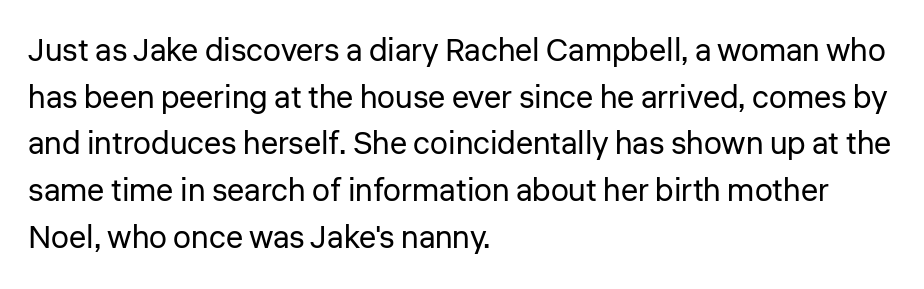
{"serif": "no", "italic": "no", "bold": "no", "weight": "regular", "width": "normal", "stroke_contrast": "low", "x_height": "medium", "monospaced": "no", "underline": "no", "align": "left", "line_spacing": "normal", "line_spacing_ratio": 1.46, "letter_spacing": "normal", "letter_spacing_em": 0.0, "glyph_px": 32}
